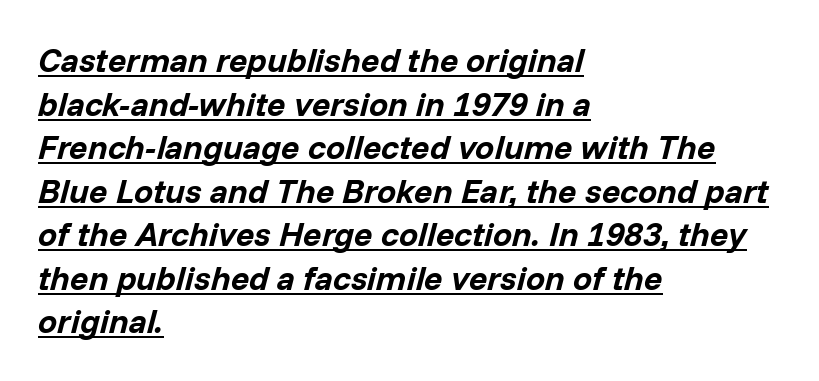
This is oblique type, the kind used for emphasis or titles. The specimen includes a rule beneath the text block's lines. Spacing between characters is what you'd get straight out of the box. One glance says typical: line gaps are just what's usual. The text block is weighted toward the left margin, trailing off unevenly rightward. Here the designer chose a conventional face with non-uniform glyph widths.
